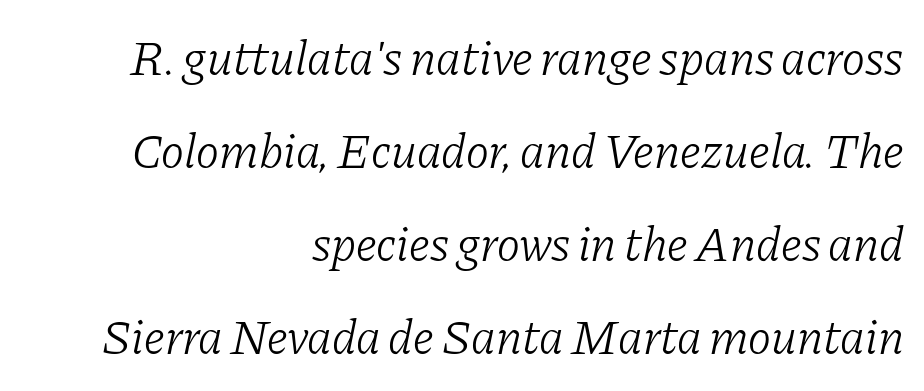
Q: Is the text bold? A: No.
Q: Is the text italic (slanted)? A: Yes, it leans right by about 11 degrees.
Q: Is the typeface a serif or a sans-serif typeface? A: Serif.
Q: Is the text underlined? A: No.
Q: How is the paragraph aligned? A: Right-aligned.
Q: Is the spacing between letters normal or unusually wide? A: Normal.
Q: Is the spacing between lines tight, normal or loose? A: Loose.
Q: Width (condensed, normal, or wide)? A: Normal.
Q: Stroke contrast? A: Low.
Q: x-height? A: Medium.
Q: Monospaced? A: No.
